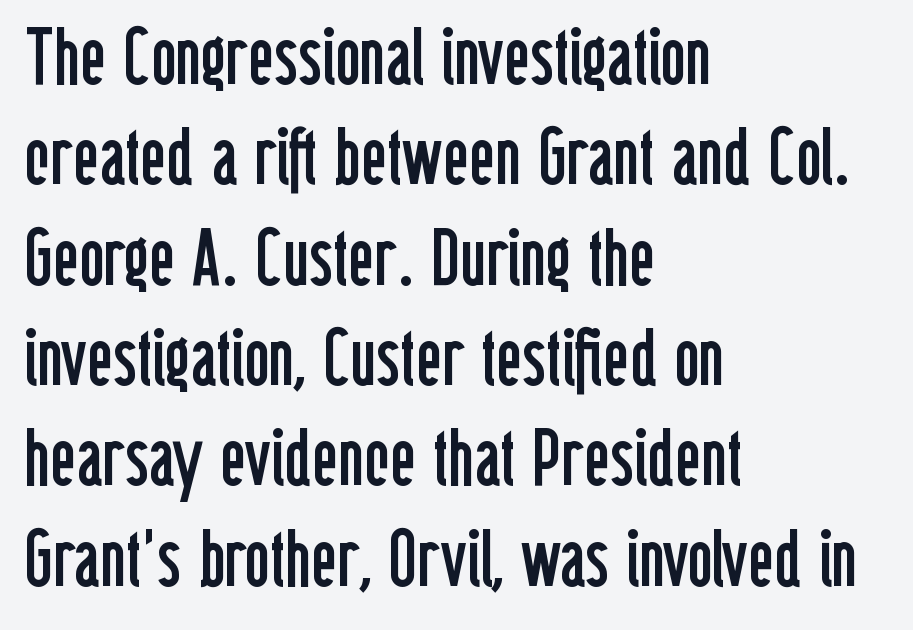
The image shows 79 px regular-weight, condensed sans-serif type, upright; set left-aligned, normal line spacing (1.27x), normal letter spacing, not underlined; low stroke contrast and a medium x-height.
